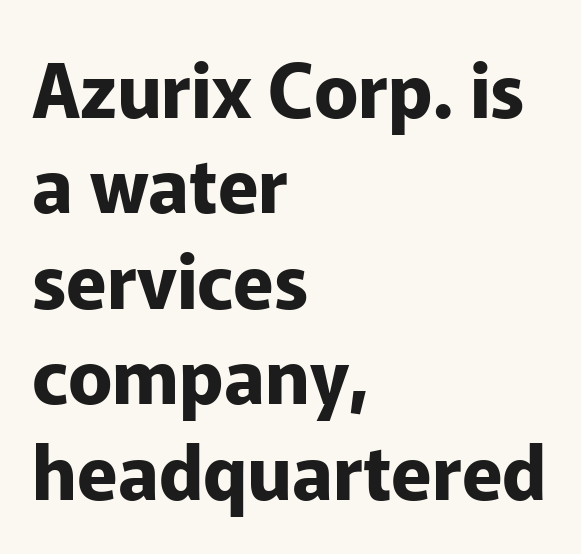
{"serif": "no", "italic": "no", "bold": "yes", "weight": "bold", "width": "normal", "stroke_contrast": "low", "x_height": "medium", "monospaced": "no", "underline": "no", "align": "left", "line_spacing": "normal", "line_spacing_ratio": 1.29, "letter_spacing": "normal", "letter_spacing_em": 0.0, "glyph_px": 74}
